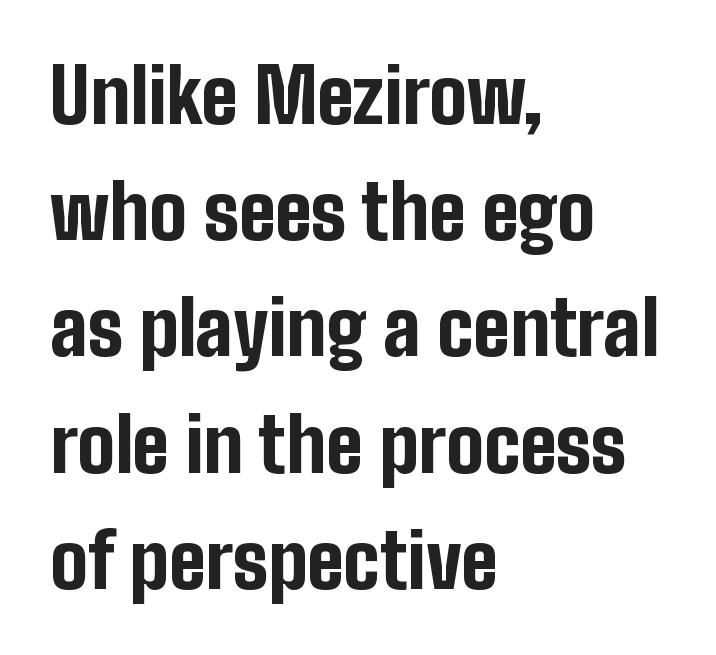
Is there any slant? The stems are plumb. The text was rendered using a sans face with plain stroke endings. The vertical gap from one line to the next is medium. You'd pick this weight for a headline — it's a proper bold. Beneath every word, the page is bare.
